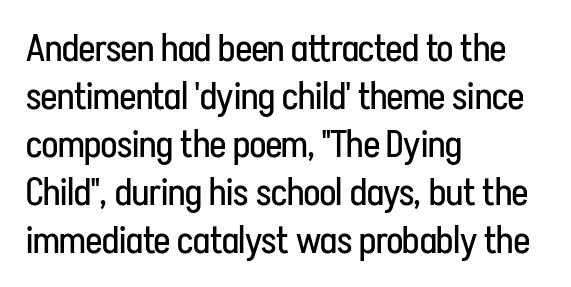
{"serif": "no", "italic": "no", "bold": "no", "weight": "regular", "width": "condensed", "stroke_contrast": "low", "x_height": "medium", "monospaced": "no", "underline": "no", "align": "left", "line_spacing": "normal", "line_spacing_ratio": 1.26, "letter_spacing": "normal", "letter_spacing_em": 0.0, "glyph_px": 38}
